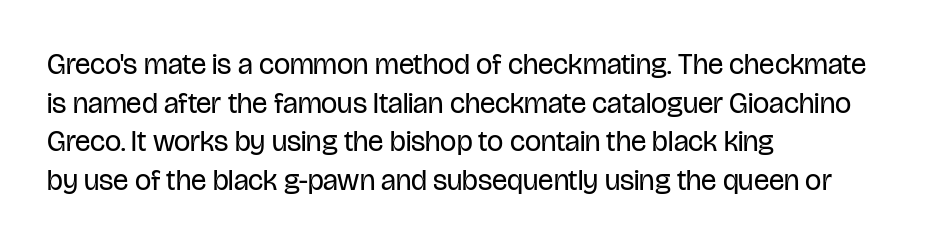
Casual observation: everything's shoved over to the left. Here the glyphs are tracked normally, forming tight word shapes. Rendered with straight, roman letterforms. The face used here is a sans, in the tradition of grotesques and geometrics. In terms of leading, this rendering sits right in the middle. No chunkiness to these letters — they're not bold.
